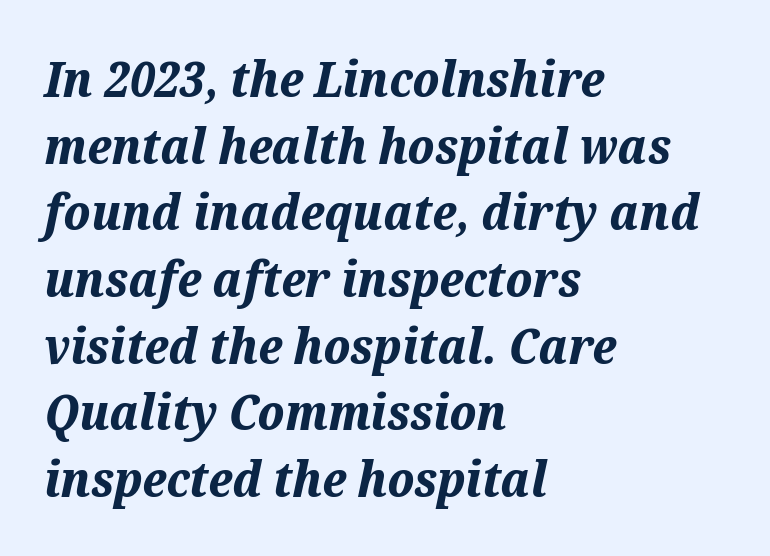
{"italic": "yes", "lean": "right", "slant_degrees": 12, "bold": "yes", "weight": "bold", "width": "normal", "stroke_contrast": "medium", "x_height": "medium", "monospaced": "no", "underline": "no", "align": "left", "line_spacing": "normal", "line_spacing_ratio": 1.36, "letter_spacing": "normal", "letter_spacing_em": 0.0, "glyph_px": 49}
